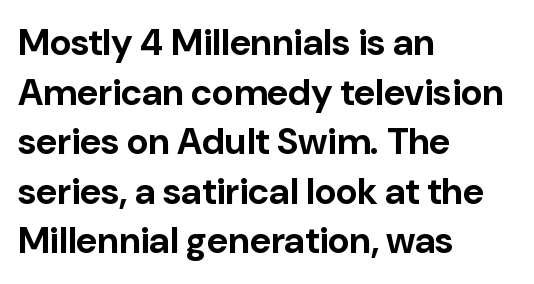
A normal amount of white space separates one row of letters from the next. The strip under each line holds only bare page. The lettering stays uniformly vertical, giving the passage a roman look. A typesetter would call this zero additional tracking. A typesetter would call this proportional, since set widths differ per character.
